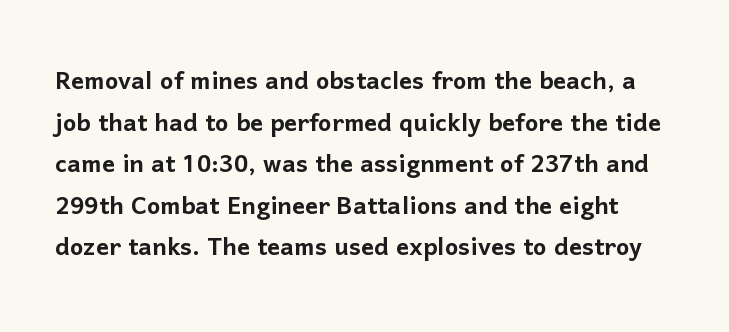
These lines sit exactly where default settings would place them. If you drew a line through each stem, it would be perfectly vertical. You could call the tracking neutral — neither tight nor loose. The rendering shows plain stroke endings on the letterforms — a sans-serif design.
